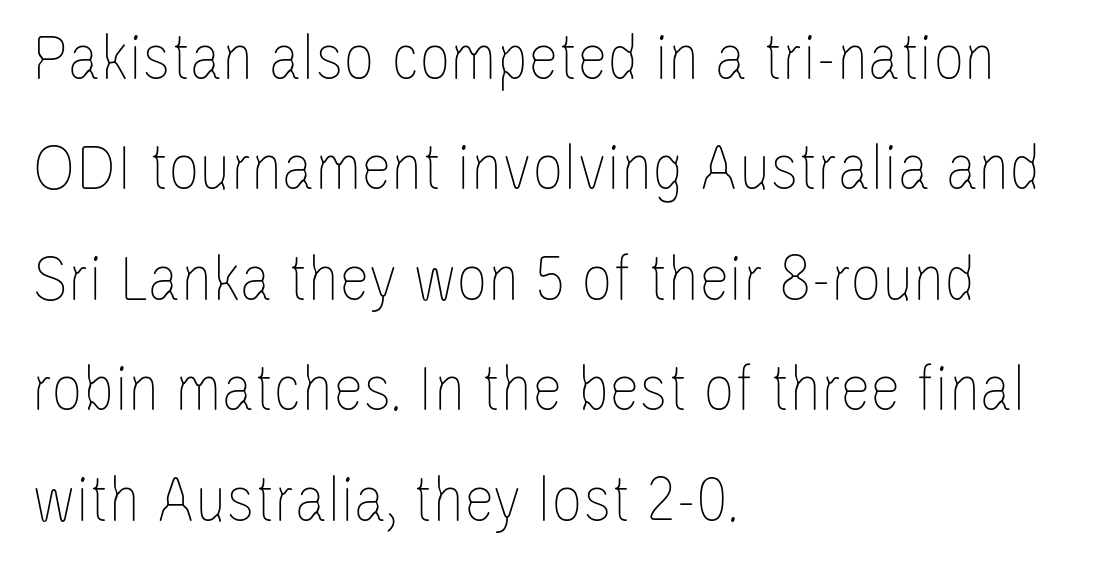
{"italic": "no", "bold": "no", "weight": "thin", "width": "condensed", "stroke_contrast": "low", "x_height": "large", "monospaced": "no", "underline": "no", "align": "left", "line_spacing": "normal", "line_spacing_ratio": 1.6, "letter_spacing": "normal", "letter_spacing_em": 0.0, "glyph_px": 69}
